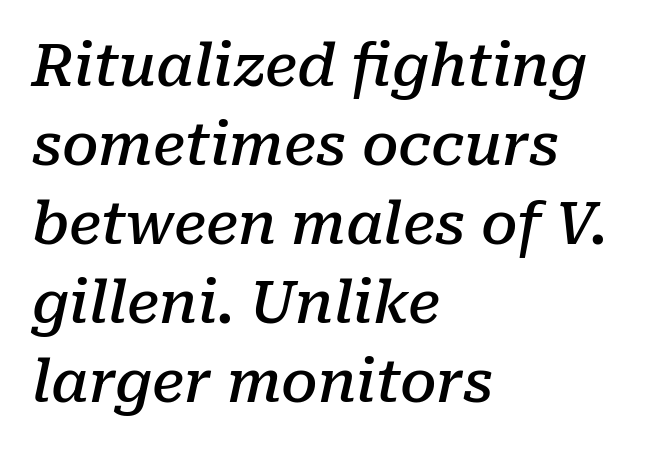
Q: Is the text bold? A: Semi-bold.
Q: Is the text italic (slanted)? A: Yes, it leans right by about 10 degrees.
Q: Is the typeface a serif or a sans-serif typeface? A: Serif.
Q: Is the text underlined? A: No.
Q: How is the paragraph aligned? A: Left-aligned.
Q: Is the spacing between letters normal or unusually wide? A: Normal.
Q: Is the spacing between lines tight, normal or loose? A: Normal.
Q: Width (condensed, normal, or wide)? A: Normal.
Q: Stroke contrast? A: Low.
Q: x-height? A: Medium.
Q: Monospaced? A: No.
